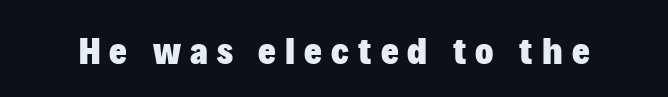
{"serif": "no", "italic": "no", "bold": "yes", "weight": "heavy", "width": "normal", "stroke_contrast": "low", "x_height": "medium", "monospaced": "no", "underline": "no", "letter_spacing": "wide", "letter_spacing_em": 0.24, "glyph_px": 38}
